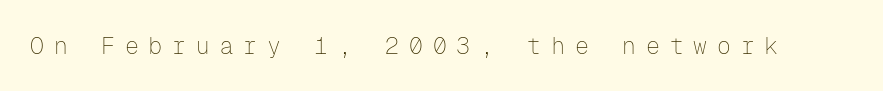
Q: Is the text bold? A: No.
Q: Is the text italic (slanted)? A: No, it is upright.
Q: Is the text underlined? A: No.
Q: Is the spacing between letters normal or unusually wide? A: Unusually wide.
